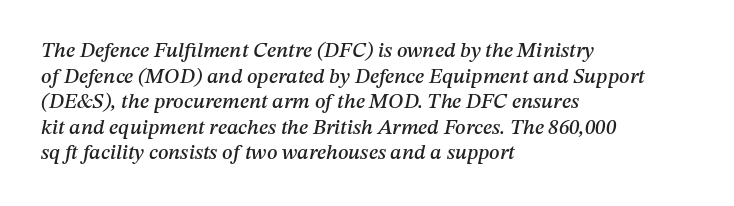
The image shows 21 px text type, italic (leaning right); set left-aligned, line spacing 1.22x, normal letter spacing, not underlined.
